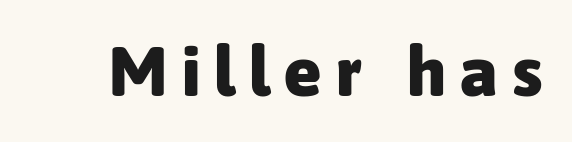
{"serif": "no", "italic": "no", "bold": "yes", "weight": "heavy", "width": "normal", "stroke_contrast": "low", "x_height": "medium", "monospaced": "no", "underline": "no", "letter_spacing": "wide", "letter_spacing_em": 0.21, "glyph_px": 69}
